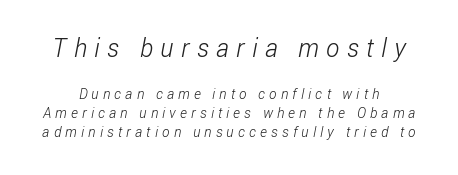
{"bold": "no", "underline": "no", "line_spacing": "normal", "line_spacing_ratio": 1.34, "letter_spacing": "wide", "letter_spacing_em": 0.3, "larger_block": "first", "size_ratio": 1.79, "glyph_px": 25}
